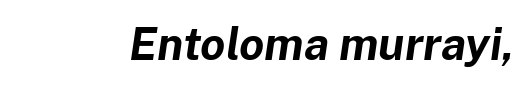
The image shows 45 px bold type, italic (leaning right); set normal letter spacing, not underlined; low stroke contrast and a medium x-height.
